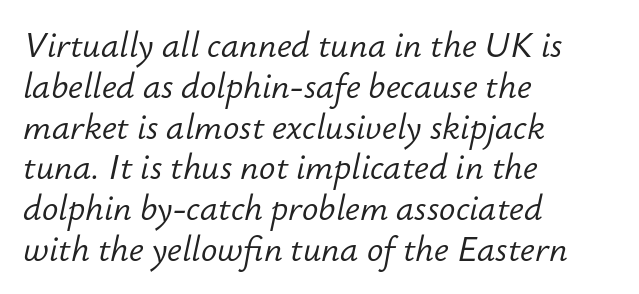
{"italic": "yes", "lean": "right", "slant_degrees": 12, "bold": "no", "weight": "light", "width": "normal", "stroke_contrast": "low", "x_height": "small", "monospaced": "no", "underline": "no", "align": "left", "line_spacing_ratio": 1.2, "letter_spacing": "normal", "letter_spacing_em": 0.0, "glyph_px": 34}
